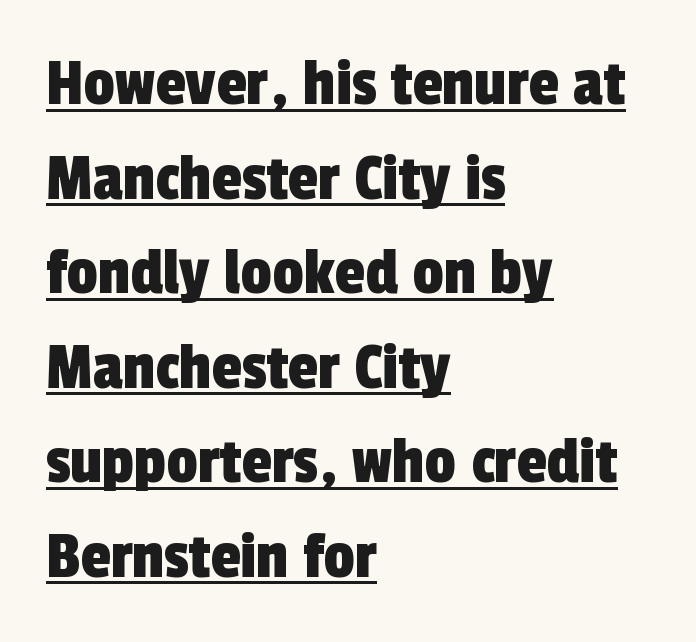
The lettering is marked with a stroke running underneath it. The passage shown has conventional tracking throughout. Do the characters align in a grid? No, the font is proportional. Interline gaps are of average width in this sample.
